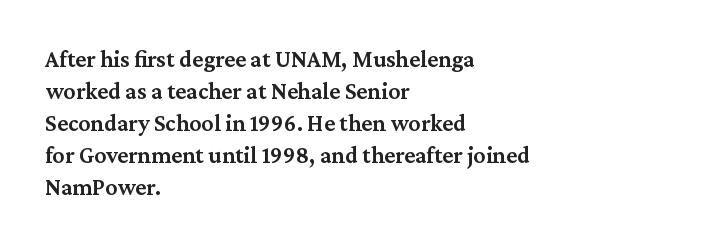
{"italic": "no", "bold": "semi", "underline": "no", "align": "left", "line_spacing": "normal", "line_spacing_ratio": 1.33, "letter_spacing": "normal", "letter_spacing_em": 0.0, "glyph_px": 24}
